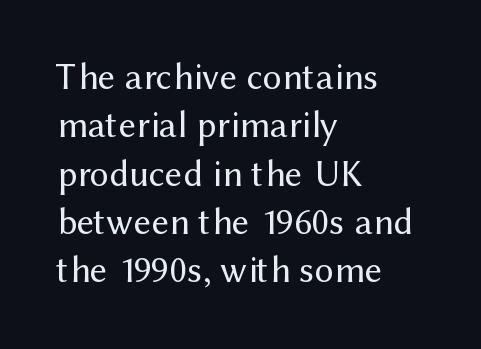
The image shows 38 px regular-weight sans-serif type, upright; set left-aligned, normal line spacing (1.27x), normal letter spacing, not underlined; medium stroke contrast and a medium x-height.
